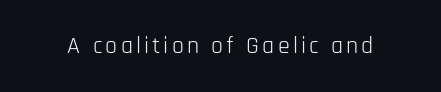
The image shows 24 px text type, upright; set not underlined.
